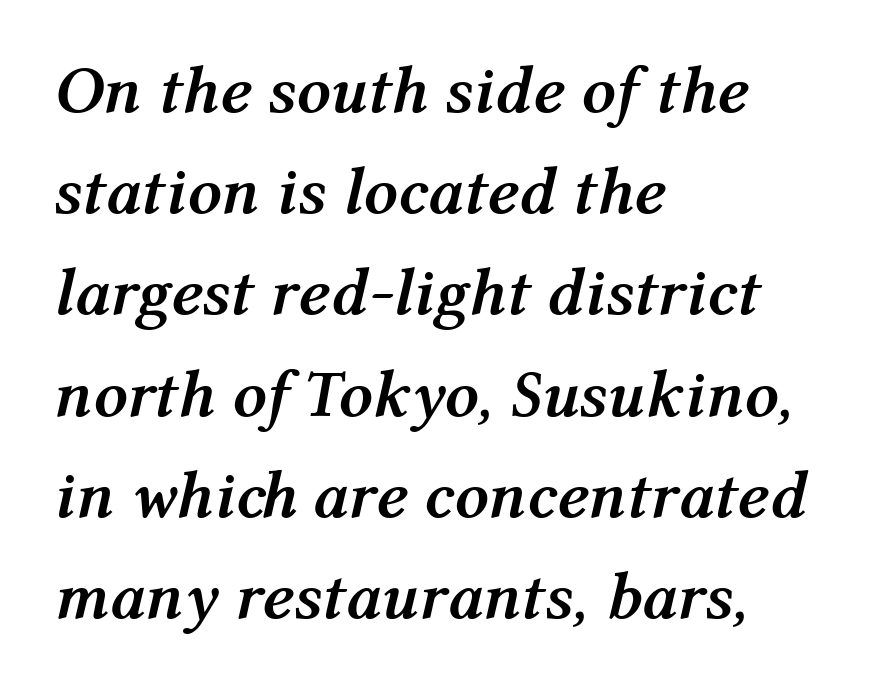
Q: Is the text bold? A: Yes.
Q: Is the text italic (slanted)? A: Yes, it leans right by about 12 degrees.
Q: Is the text underlined? A: No.
Q: How is the paragraph aligned? A: Left-aligned.
Q: Is the spacing between letters normal or unusually wide? A: Normal.
Q: Is the spacing between lines tight, normal or loose? A: Normal.
Q: Width (condensed, normal, or wide)? A: Normal.
Q: Stroke contrast? A: Medium.
Q: x-height? A: Medium.
Q: Monospaced? A: No.
